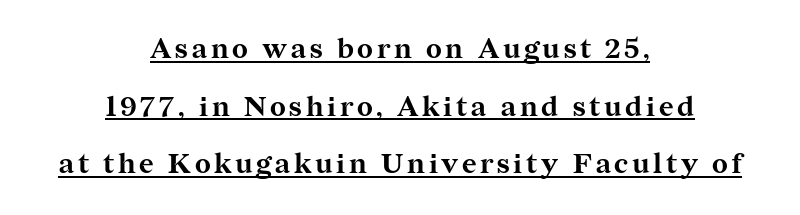
Q: Is the text bold? A: Yes.
Q: Is the text italic (slanted)? A: No, it is upright.
Q: Is the typeface a serif or a sans-serif typeface? A: Serif.
Q: Is the text underlined? A: Yes.
Q: How is the paragraph aligned? A: Centered.
Q: Is the spacing between lines tight, normal or loose? A: Loose.
Q: Width (condensed, normal, or wide)? A: Normal.
Q: Stroke contrast? A: Medium.
Q: x-height? A: Medium.
Q: Monospaced? A: No.
